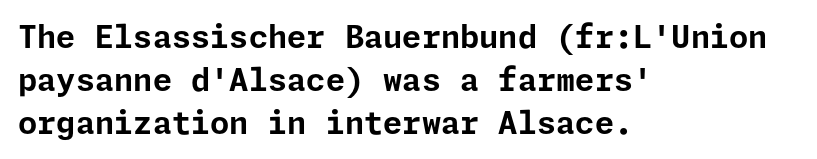
{"serif": "no", "italic": "no", "bold": "yes", "weight": "bold", "width": "normal", "stroke_contrast": "low", "x_height": "medium", "underline": "no", "align": "left", "line_spacing": "normal", "line_spacing_ratio": 1.38, "letter_spacing": "normal", "letter_spacing_em": 0.0, "glyph_px": 31}
